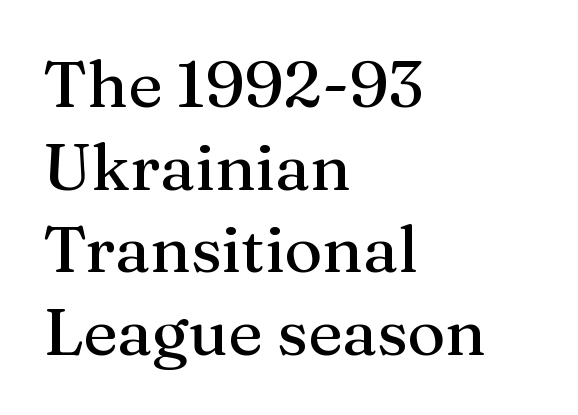
The image shows 65 px serif type, upright; set left-aligned, normal line spacing (1.27x), normal letter spacing, not underlined; medium stroke contrast and a medium x-height.
